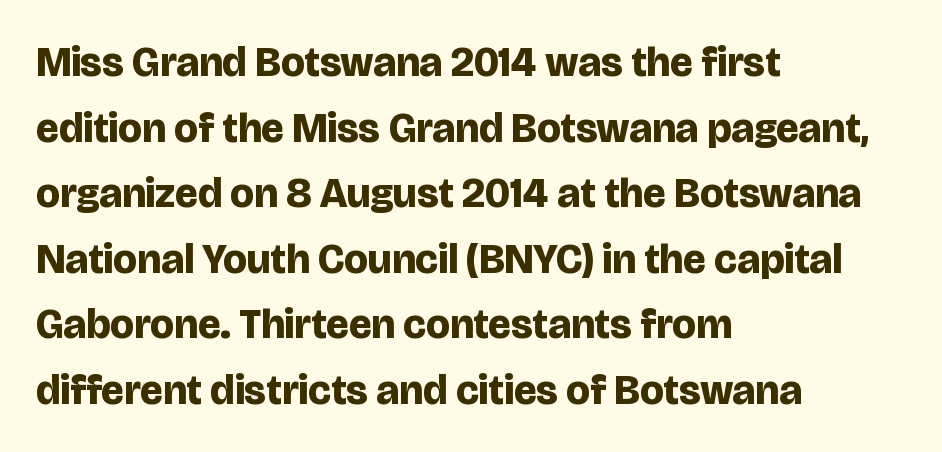
Q: Is the text bold? A: Yes.
Q: Is the text italic (slanted)? A: No, it is upright.
Q: Is the typeface a serif or a sans-serif typeface? A: Sans-serif.
Q: Is the text underlined? A: No.
Q: How is the paragraph aligned? A: Left-aligned.
Q: Is the spacing between letters normal or unusually wide? A: Normal.
Q: Is the spacing between lines tight, normal or loose? A: Normal.
Q: Width (condensed, normal, or wide)? A: Normal.
Q: Stroke contrast? A: Low.
Q: x-height? A: Large.
Q: Monospaced? A: No.
